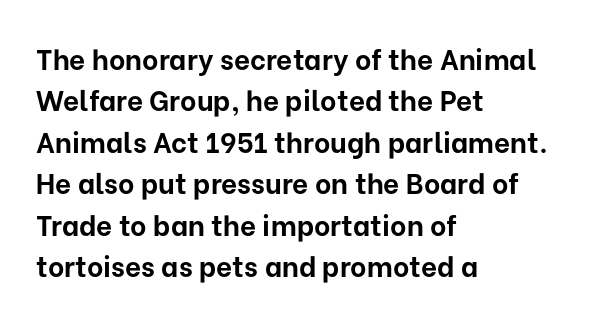
Q: Is the text bold? A: Yes.
Q: Is the text italic (slanted)? A: No, it is upright.
Q: Is the typeface a serif or a sans-serif typeface? A: Sans-serif.
Q: Is the text underlined? A: No.
Q: How is the paragraph aligned? A: Left-aligned.
Q: Is the spacing between letters normal or unusually wide? A: Normal.
Q: Is the spacing between lines tight, normal or loose? A: Normal.
Q: Width (condensed, normal, or wide)? A: Normal.
Q: Stroke contrast? A: Low.
Q: x-height? A: Medium.
Q: Monospaced? A: No.
